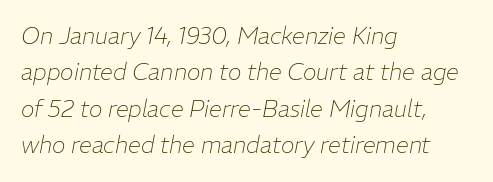
{"italic": "yes", "lean": "right", "slant_degrees": 11, "bold": "no", "underline": "no", "align": "left", "line_spacing": "normal", "line_spacing_ratio": 1.58, "letter_spacing": "normal", "letter_spacing_em": 0.0, "glyph_px": 23}
